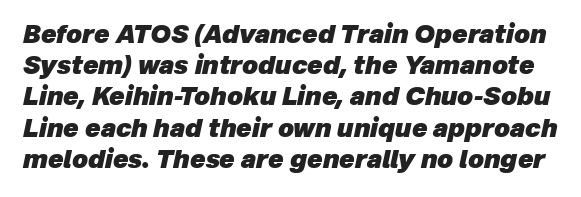
{"italic": "yes", "lean": "right", "slant_degrees": 12, "bold": "yes", "underline": "no", "line_spacing": "normal", "line_spacing_ratio": 1.25, "letter_spacing": "normal", "letter_spacing_em": 0.0, "glyph_px": 25}
